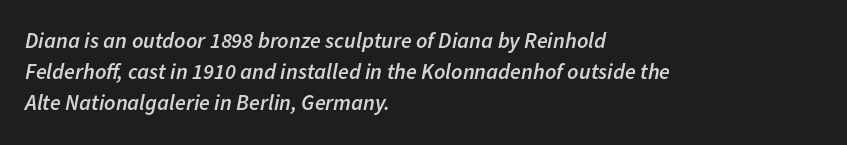
Q: Is the text bold? A: Semi-bold.
Q: Is the text italic (slanted)? A: Yes, it leans right by about 11 degrees.
Q: Is the text underlined? A: No.
Q: How is the paragraph aligned? A: Left-aligned.
Q: Is the spacing between letters normal or unusually wide? A: Normal.
Q: Is the spacing between lines tight, normal or loose? A: Normal.
